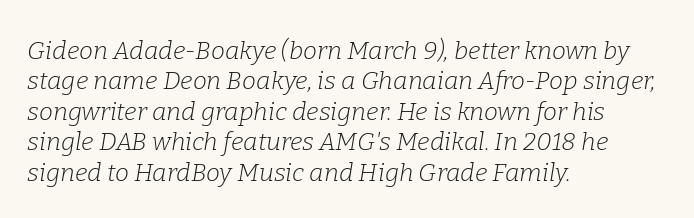
Spacing between characters is what you'd get straight out of the box. No chunkiness to these letters — they're not bold. Characters are canted at an angle relative to the baseline's perpendicular. Each line starts at the same left margin while the right side varies.
